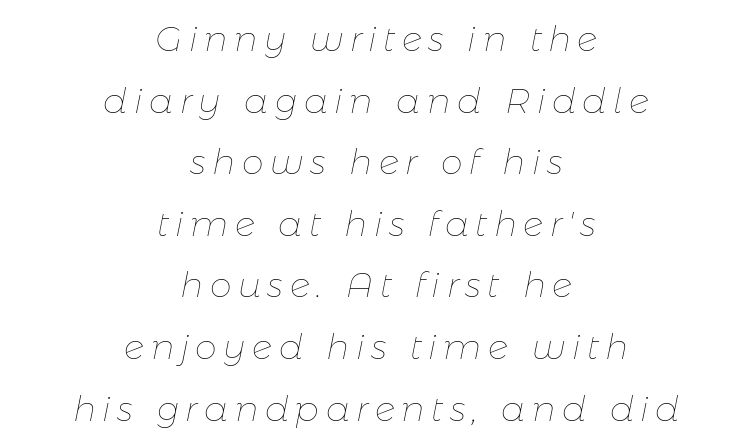
Q: Is the text bold? A: No.
Q: Is the text italic (slanted)? A: Yes, it leans right by about 11 degrees.
Q: Is the text underlined? A: No.
Q: How is the paragraph aligned? A: Centered.
Q: Width (condensed, normal, or wide)? A: Normal.
Q: Stroke contrast? A: Low.
Q: x-height? A: Medium.
Q: Monospaced? A: No.
